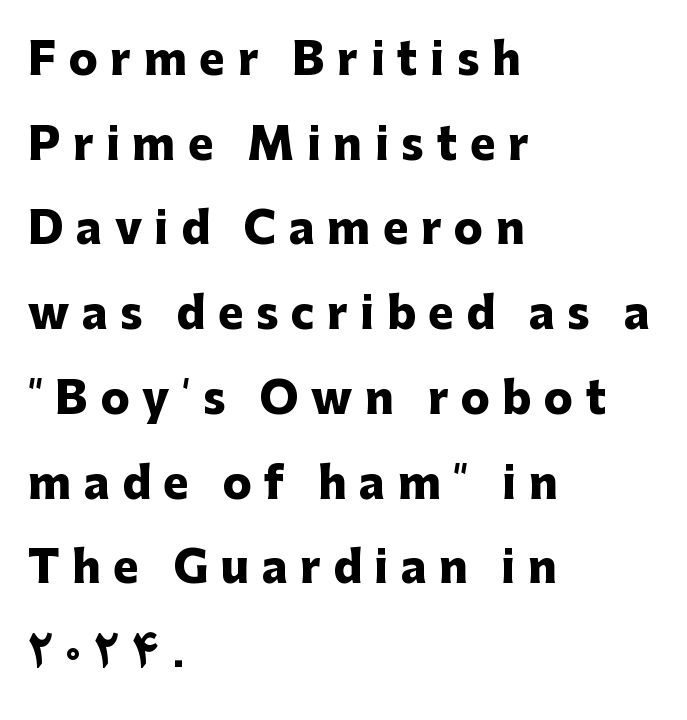
Rows of type keep a wide berth in the vertical direction. Unlike a traditional serif, this face leaves its strokes unadorned. The letters stand straight up with perfectly vertical stems. Glance below the letters and you will spot only blank space. Strokes here are thick enough to call this a true bold.
